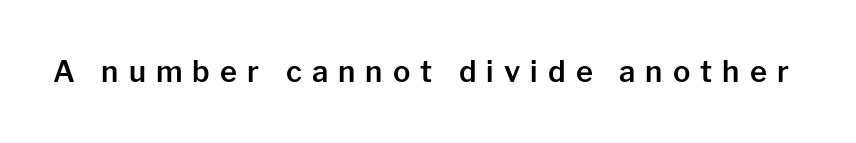
Rendered with straight, roman letterforms. Examine the stroke ends and you'll find no serifs. Here the designer chose a conventional face with non-uniform glyph widths. Does extra space separate the letters? Yes, quite a lot of it.
